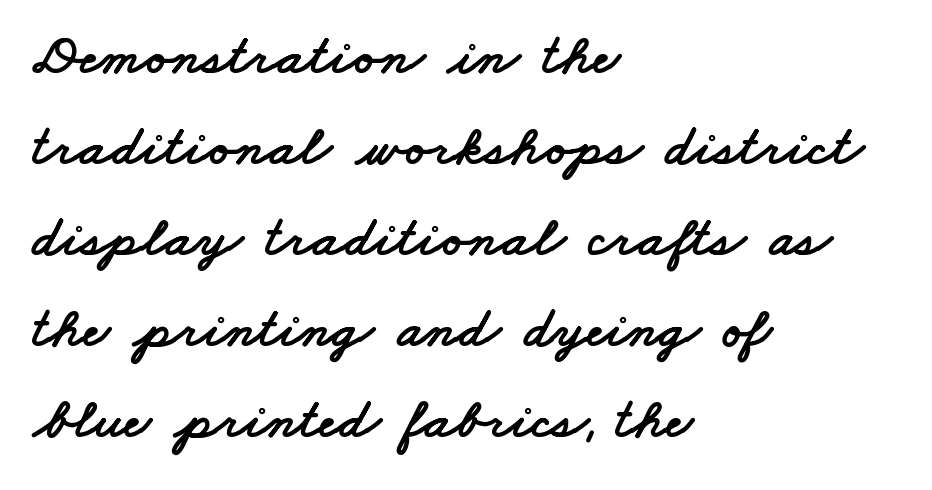
The image shows 58 px wide sans-serif type; set left-aligned, normal line spacing (1.57x), normal letter spacing, not underlined; low stroke contrast and a small x-height.
